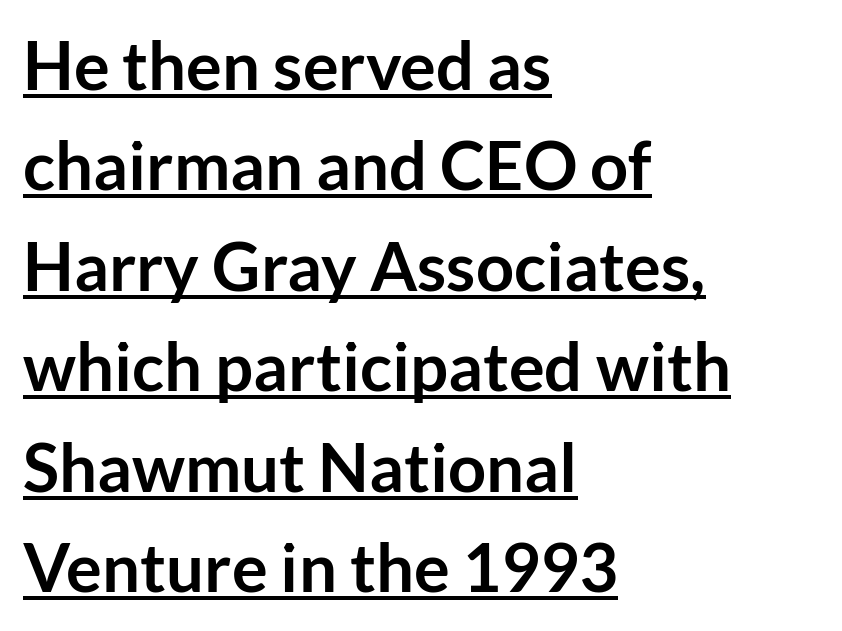
The image shows 67 px semibold sans-serif type, upright; set left-aligned, normal line spacing (1.5x), normal letter spacing, underlined; low stroke contrast and a medium x-height.
